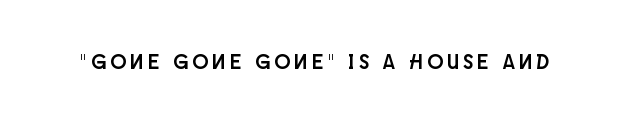
The image shows 21 px text type, upright; set unusually wide letter spacing (+0.21 em), not underlined.
